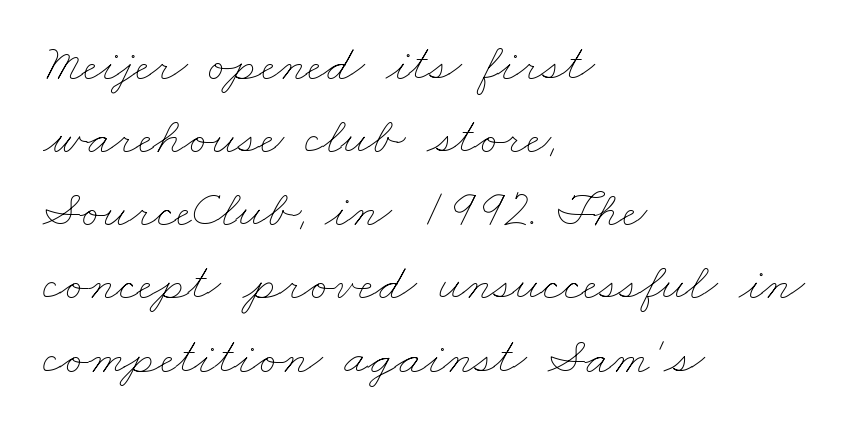
Q: Is the text bold? A: No.
Q: Is the text underlined? A: No.
Q: How is the paragraph aligned? A: Left-aligned.
Q: Is the spacing between letters normal or unusually wide? A: Normal.
Q: Is the spacing between lines tight, normal or loose? A: Normal.
Q: Width (condensed, normal, or wide)? A: Wide.
Q: Stroke contrast? A: Low.
Q: x-height? A: Small.
Q: Monospaced? A: No.
